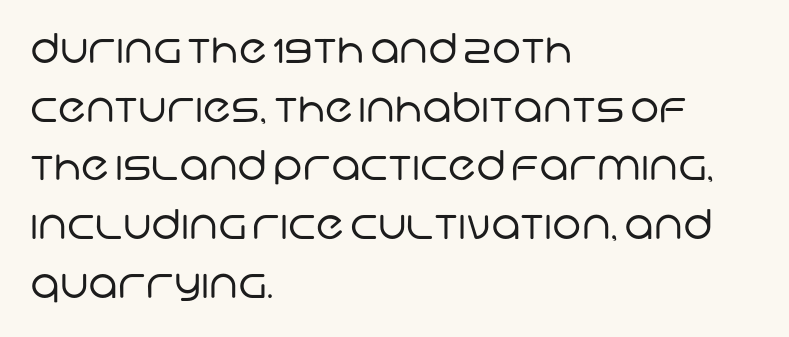
In terms of leading, this rendering sits right in the middle. Proportional: the letters do not fall into vertical columns. Every row of glyphs begins at an identical x-position on the left. Check the space under the baseline: it is left empty.
